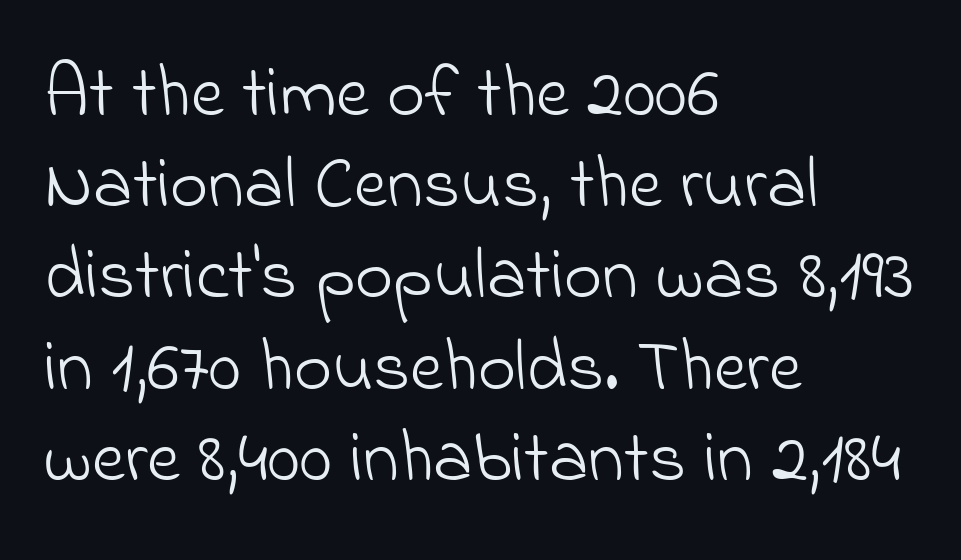
A student would call this left alignment; a typographer would say flush left, rag right. A sans-serif font was chosen for this passage. Tracking value appears to be zero — textbook default spacing. Looks like regular typesetting: each glyph gets only the width it needs. A bare baseline throughout the passage. Leading matches the norm, producing a regular column.
